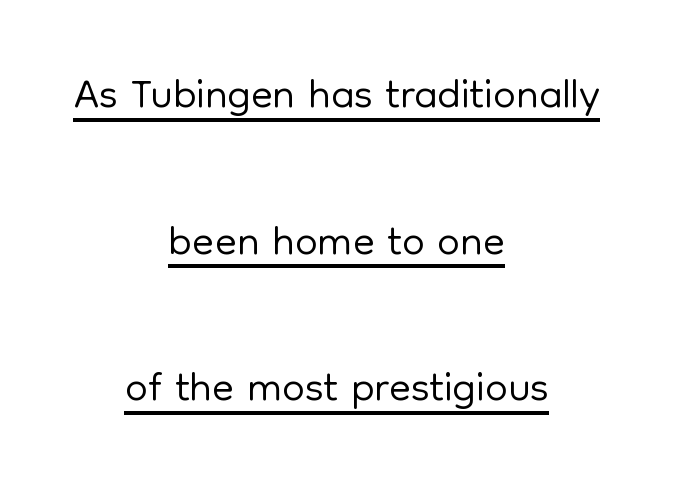
Q: Is the text bold? A: No.
Q: Is the text italic (slanted)? A: No, it is upright.
Q: Is the typeface a serif or a sans-serif typeface? A: Sans-serif.
Q: Is the text underlined? A: Yes.
Q: How is the paragraph aligned? A: Centered.
Q: Is the spacing between letters normal or unusually wide? A: Normal.
Q: Is the spacing between lines tight, normal or loose? A: Loose.
Q: Width (condensed, normal, or wide)? A: Normal.
Q: Stroke contrast? A: Low.
Q: x-height? A: Medium.
Q: Monospaced? A: No.
